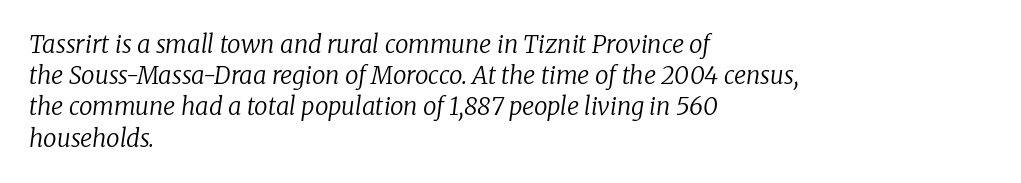
Q: Is the text bold? A: No.
Q: Is the text italic (slanted)? A: Yes, it leans right by about 8 degrees.
Q: Is the text underlined? A: No.
Q: How is the paragraph aligned? A: Left-aligned.
Q: Is the spacing between letters normal or unusually wide? A: Normal.
Q: Is the spacing between lines tight, normal or loose? A: Normal.
